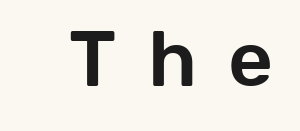
Q: Is the text italic (slanted)? A: No, it is upright.
Q: Is the typeface a serif or a sans-serif typeface? A: Sans-serif.
Q: Is the text underlined? A: No.
Q: Is the spacing between letters normal or unusually wide? A: Unusually wide.
Q: Width (condensed, normal, or wide)? A: Normal.
Q: Stroke contrast? A: Low.
Q: x-height? A: Medium.
Q: Monospaced? A: No.
